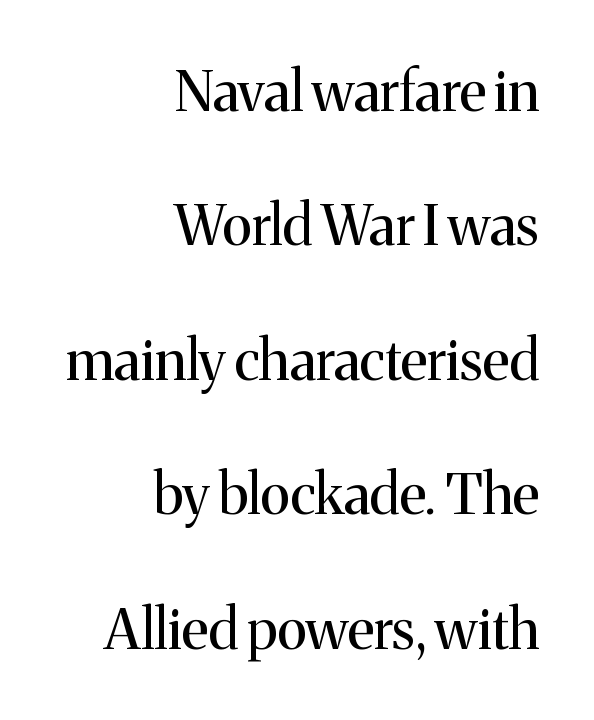
The image shows 56 px regular-weight serif type, upright; set right-aligned, loose line spacing (2.4x), normal letter spacing, not underlined; medium stroke contrast and a medium x-height.
